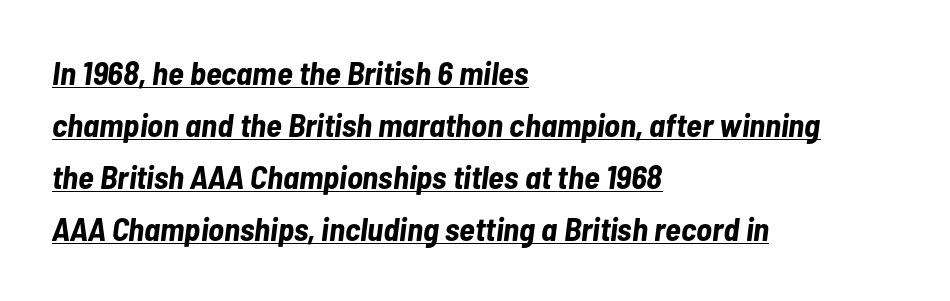
{"italic": "yes", "lean": "right", "slant_degrees": 7, "bold": "yes", "weight": "bold", "width": "condensed", "stroke_contrast": "low", "x_height": "medium", "monospaced": "no", "underline": "yes", "align": "left", "line_spacing": "normal", "line_spacing_ratio": 1.58, "letter_spacing": "normal", "letter_spacing_em": 0.0, "glyph_px": 33}
